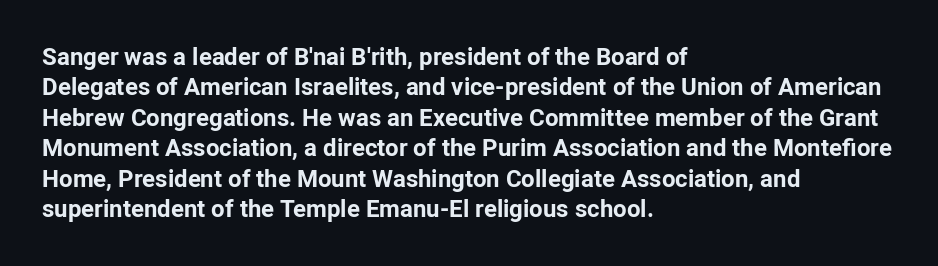
The glyphs are unaccompanied by any horizontal stroke below them. The leading is moderate, giving the passage an even texture. Left-aligned paragraph, ragged on the right. A full-strength bold gives these letters their thick strokes. This sample uses an upright cut, with every glyph sitting square on the baseline.
